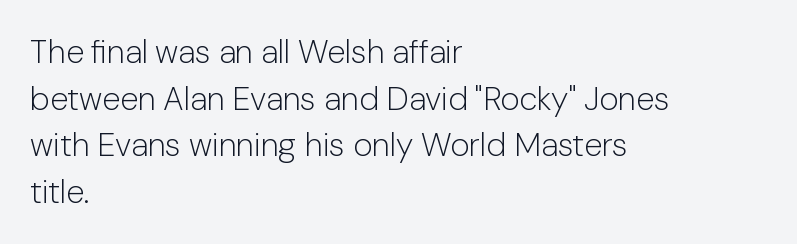
Q: Is the text bold? A: No.
Q: Is the text italic (slanted)? A: No, it is upright.
Q: Is the typeface a serif or a sans-serif typeface? A: Sans-serif.
Q: Is the text underlined? A: No.
Q: How is the paragraph aligned? A: Left-aligned.
Q: Is the spacing between letters normal or unusually wide? A: Normal.
Q: Is the spacing between lines tight, normal or loose? A: Normal.
Q: Width (condensed, normal, or wide)? A: Normal.
Q: Stroke contrast? A: Low.
Q: x-height? A: Medium.
Q: Monospaced? A: No.
